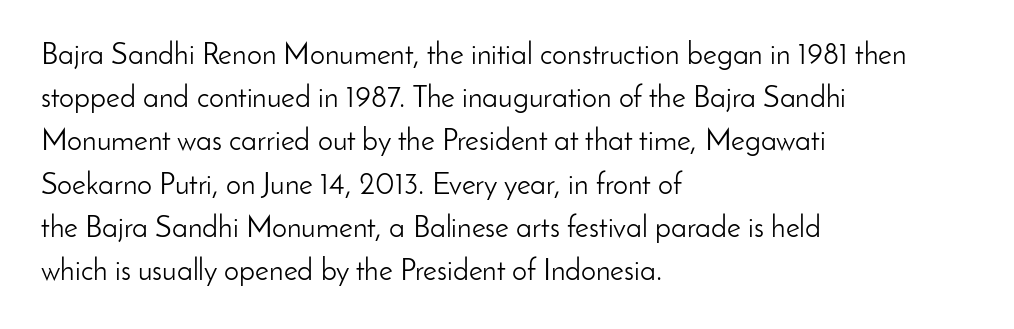
{"serif": "no", "italic": "no", "bold": "no", "weight": "light", "width": "normal", "stroke_contrast": "low", "x_height": "small", "monospaced": "no", "underline": "no", "align": "left", "line_spacing": "normal", "line_spacing_ratio": 1.44, "letter_spacing": "normal", "letter_spacing_em": 0.0, "glyph_px": 30}
